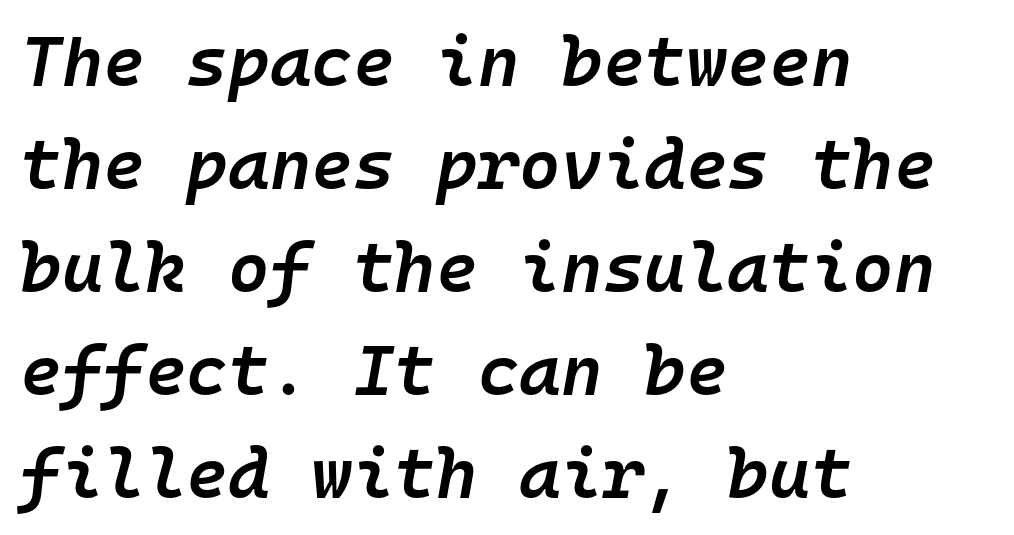
The image shows 71 px semibold type, italic (leaning right), monospaced; set left-aligned, normal line spacing (1.45x), normal letter spacing, not underlined; low stroke contrast and a medium x-height.
